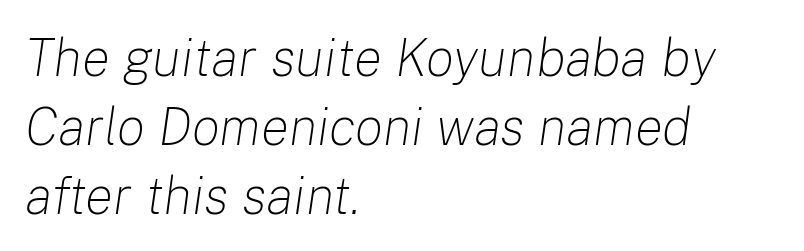
{"italic": "yes", "lean": "right", "slant_degrees": 8, "bold": "no", "weight": "light", "width": "normal", "stroke_contrast": "low", "x_height": "medium", "monospaced": "no", "underline": "no", "align": "left", "line_spacing": "normal", "line_spacing_ratio": 1.3, "letter_spacing": "normal", "letter_spacing_em": 0.0, "glyph_px": 53}
